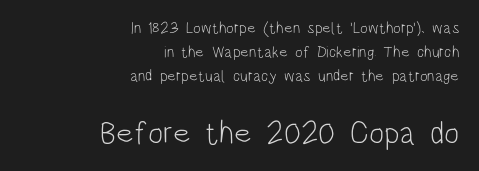
The image shows 32 px light, condensed sans-serif type, upright; set right-aligned, normal line spacing (1.49x), normal letter spacing, not underlined; the second (bottom) block is 2.0x larger; low stroke contrast and a large x-height.
